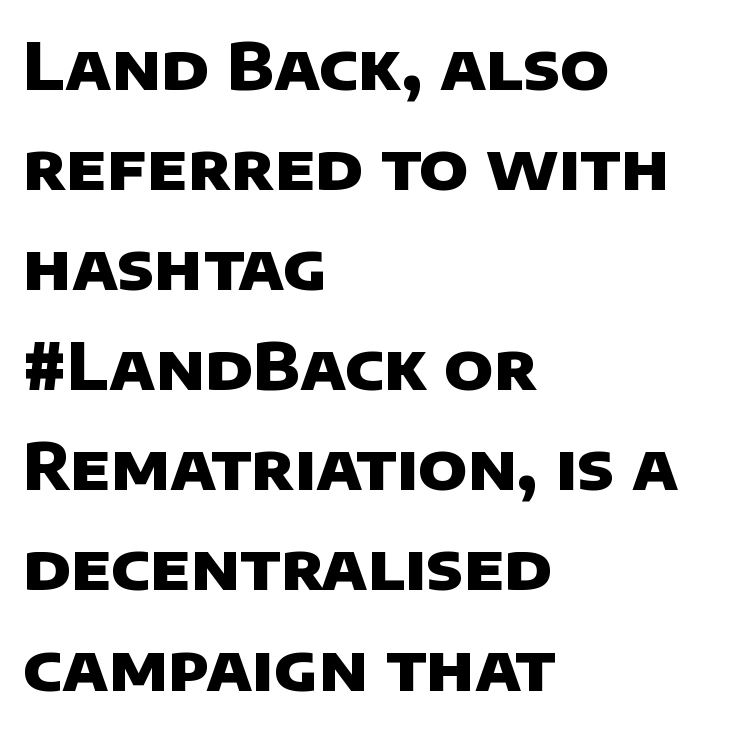
Q: Is the text bold? A: Yes.
Q: Is the typeface a serif or a sans-serif typeface? A: Sans-serif.
Q: Is the text underlined? A: No.
Q: How is the paragraph aligned? A: Left-aligned.
Q: Is the spacing between letters normal or unusually wide? A: Normal.
Q: Is the spacing between lines tight, normal or loose? A: Normal.
Q: Width (condensed, normal, or wide)? A: Normal.
Q: Stroke contrast? A: Low.
Q: x-height? A: Large.
Q: Monospaced? A: No.
